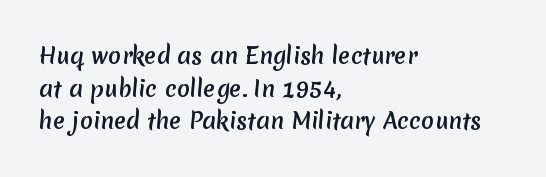
{"underline": "no", "align": "left", "line_spacing": "normal", "line_spacing_ratio": 1.48, "letter_spacing": "normal", "letter_spacing_em": 0.0, "glyph_px": 22}
